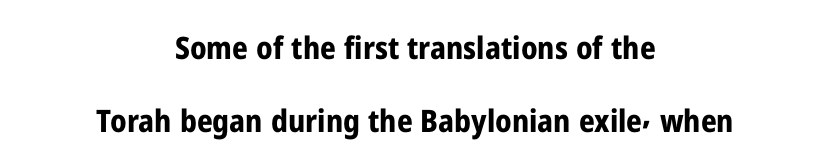
Q: Is the text bold? A: Yes.
Q: Is the text italic (slanted)? A: No, it is upright.
Q: Is the typeface a serif or a sans-serif typeface? A: Sans-serif.
Q: Is the text underlined? A: No.
Q: How is the paragraph aligned? A: Centered.
Q: Is the spacing between letters normal or unusually wide? A: Normal.
Q: Is the spacing between lines tight, normal or loose? A: Loose.
Q: Width (condensed, normal, or wide)? A: Condensed.
Q: Stroke contrast? A: Low.
Q: x-height? A: Medium.
Q: Monospaced? A: No.
